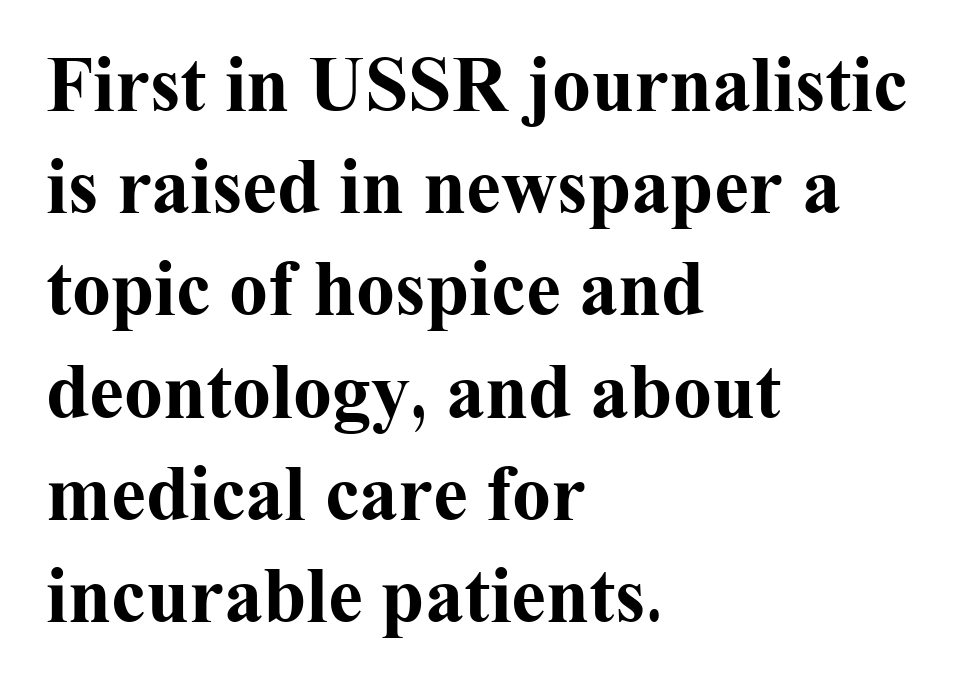
Q: Is the text bold? A: Yes.
Q: Is the text italic (slanted)? A: No, it is upright.
Q: Is the typeface a serif or a sans-serif typeface? A: Serif.
Q: Is the text underlined? A: No.
Q: How is the paragraph aligned? A: Left-aligned.
Q: Is the spacing between letters normal or unusually wide? A: Normal.
Q: Is the spacing between lines tight, normal or loose? A: Normal.
Q: Width (condensed, normal, or wide)? A: Normal.
Q: Stroke contrast? A: Medium.
Q: x-height? A: Medium.
Q: Monospaced? A: No.
